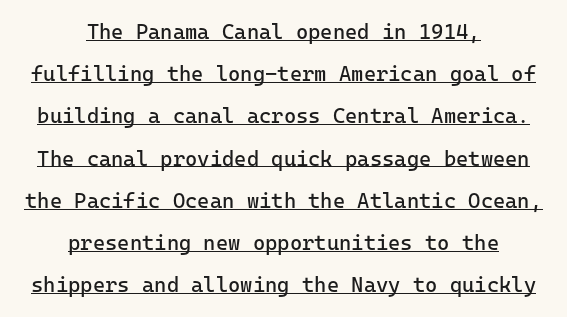
{"italic": "no", "bold": "no", "underline": "yes", "align": "center", "line_spacing": "loose", "line_spacing_ratio": 2.01, "letter_spacing": "normal", "letter_spacing_em": 0.0, "glyph_px": 21}
